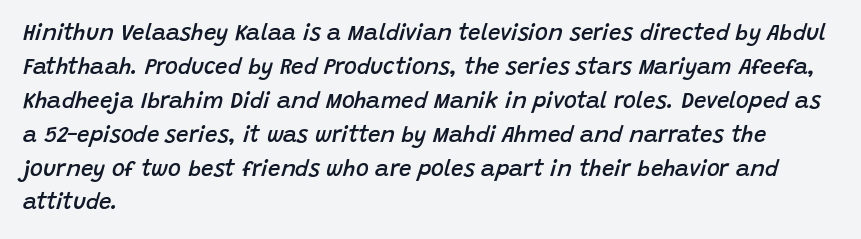
The type is set solid horizontally, with unmodified tracking. Would a proofreader flag this as italicized? Yes. Teacher's note: observe the even left margin — that is flush-left alignment. This is moderately heavy type, rendered in semibold.
